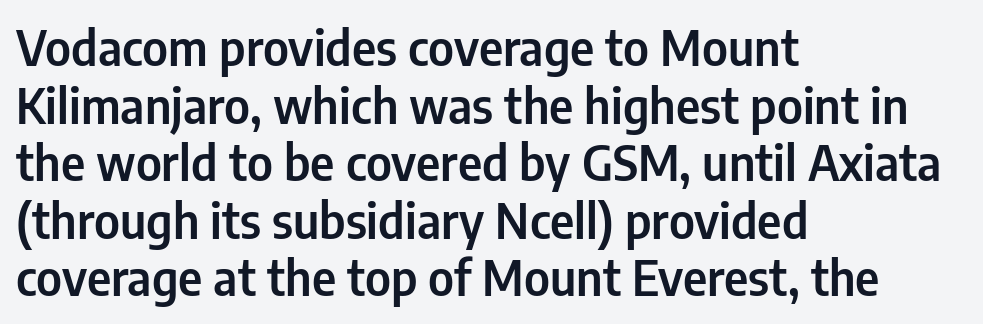
Q: Is the text italic (slanted)? A: No, it is upright.
Q: Is the typeface a serif or a sans-serif typeface? A: Sans-serif.
Q: Is the text underlined? A: No.
Q: How is the paragraph aligned? A: Left-aligned.
Q: Is the spacing between letters normal or unusually wide? A: Normal.
Q: Width (condensed, normal, or wide)? A: Condensed.
Q: Stroke contrast? A: Low.
Q: x-height? A: Medium.
Q: Monospaced? A: No.
